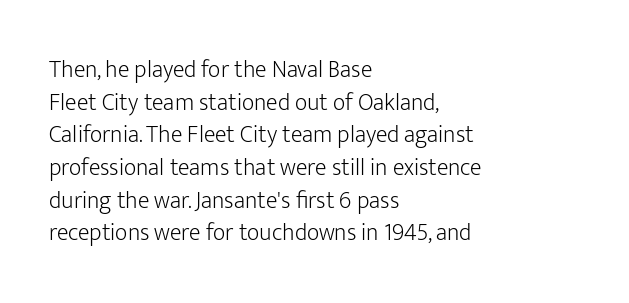
The image shows 24 px text type, upright; set left-aligned, normal line spacing (1.36x), normal letter spacing, not underlined.
